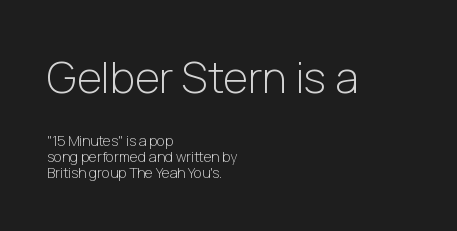
Q: Is the text bold? A: No.
Q: Is the text italic (slanted)? A: No, it is upright.
Q: Is the typeface a serif or a sans-serif typeface? A: Sans-serif.
Q: Is the text underlined? A: No.
Q: How is the paragraph aligned? A: Left-aligned.
Q: Is the spacing between letters normal or unusually wide? A: Normal.
Q: Is the spacing between lines tight, normal or loose? A: Tight.
Q: Which block of text is set in a larger size, the first (top) or the second (bottom)? A: The first (top) one.
Q: Width (condensed, normal, or wide)? A: Normal.
Q: Stroke contrast? A: Low.
Q: x-height? A: Medium.
Q: Monospaced? A: No.
